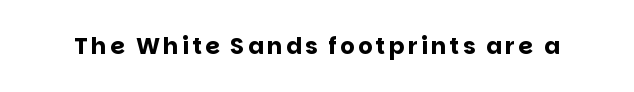
{"italic": "no", "bold": "yes", "underline": "no", "glyph_px": 23}
